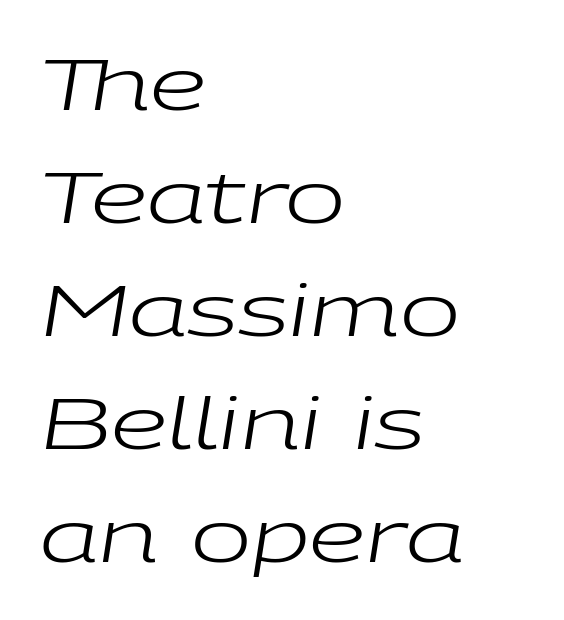
{"italic": "yes", "lean": "right", "slant_degrees": 9, "bold": "no", "weight": "regular", "width": "wide", "stroke_contrast": "low", "x_height": "medium", "monospaced": "no", "underline": "no", "align": "left", "line_spacing": "normal", "line_spacing_ratio": 1.57, "letter_spacing": "normal", "letter_spacing_em": 0.0, "glyph_px": 72}
